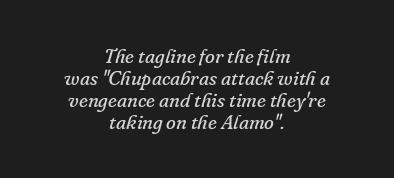
{"italic": "yes", "lean": "right", "slant_degrees": 16, "bold": "no", "underline": "no", "align": "center", "line_spacing": "tight", "line_spacing_ratio": 1.1, "letter_spacing": "normal", "letter_spacing_em": 0.0, "glyph_px": 20}
